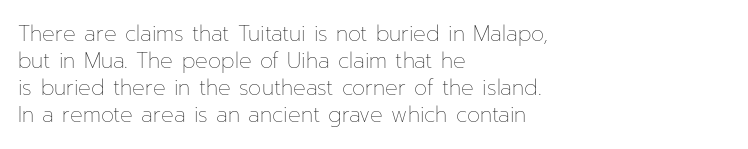
Q: Is the text bold? A: No.
Q: Is the text italic (slanted)? A: No, it is upright.
Q: Is the text underlined? A: No.
Q: How is the paragraph aligned? A: Left-aligned.
Q: Is the spacing between letters normal or unusually wide? A: Normal.
Q: Is the spacing between lines tight, normal or loose? A: Normal.
